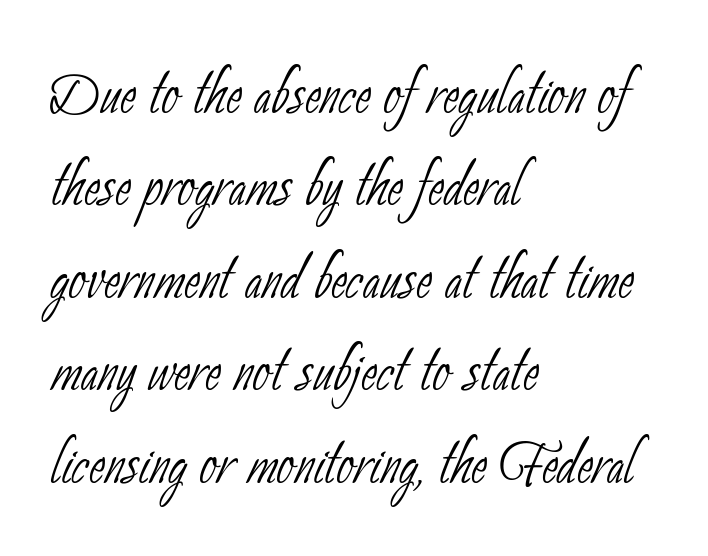
Q: Is the text bold? A: No.
Q: Is the typeface a serif or a sans-serif typeface? A: Sans-serif.
Q: Is the text underlined? A: No.
Q: How is the paragraph aligned? A: Left-aligned.
Q: Is the spacing between letters normal or unusually wide? A: Normal.
Q: Width (condensed, normal, or wide)? A: Condensed.
Q: Stroke contrast? A: Low.
Q: x-height? A: Small.
Q: Monospaced? A: No.
